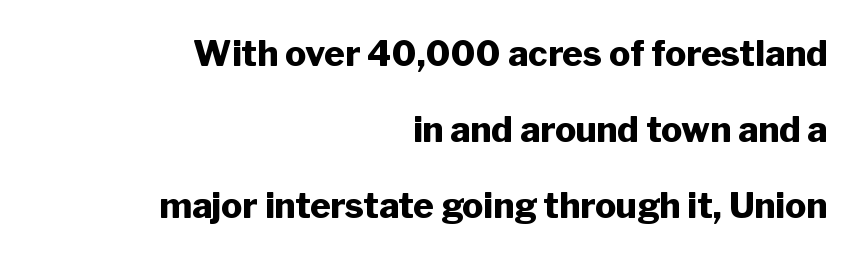
Q: Is the text bold? A: Yes.
Q: Is the text italic (slanted)? A: No, it is upright.
Q: Is the typeface a serif or a sans-serif typeface? A: Sans-serif.
Q: Is the text underlined? A: No.
Q: How is the paragraph aligned? A: Right-aligned.
Q: Is the spacing between letters normal or unusually wide? A: Normal.
Q: Is the spacing between lines tight, normal or loose? A: Loose.
Q: Width (condensed, normal, or wide)? A: Normal.
Q: Stroke contrast? A: Low.
Q: x-height? A: Medium.
Q: Monospaced? A: No.
